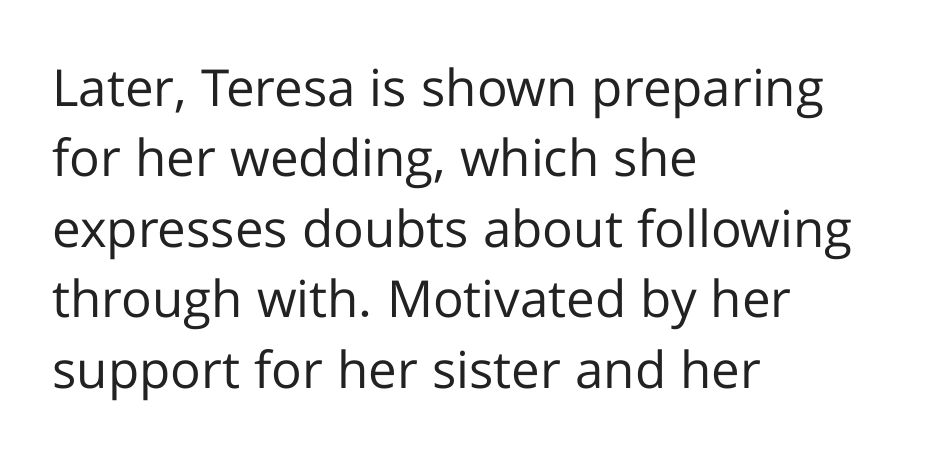
{"serif": "no", "italic": "no", "bold": "no", "weight": "regular", "width": "normal", "stroke_contrast": "low", "x_height": "medium", "monospaced": "no", "underline": "no", "align": "left", "line_spacing": "normal", "line_spacing_ratio": 1.38, "letter_spacing": "normal", "letter_spacing_em": 0.0, "glyph_px": 51}
